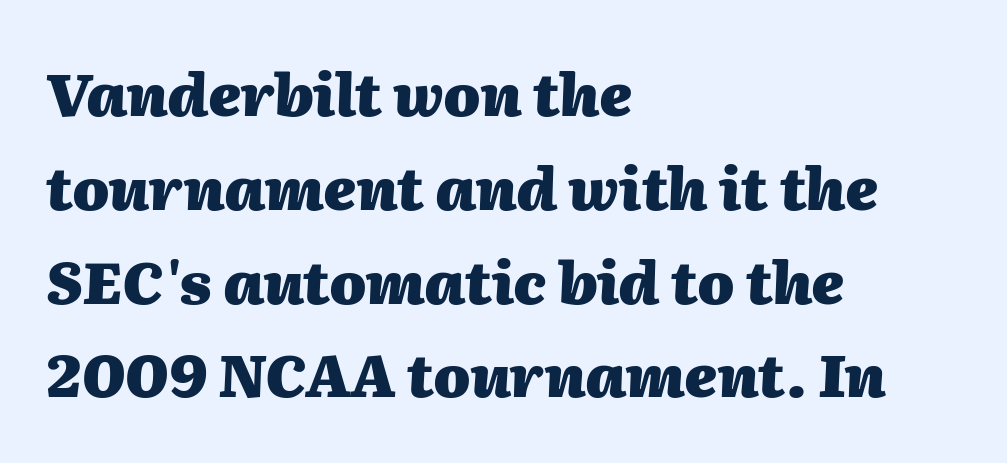
The image shows 59 px heavy type, italic (leaning right); set left-aligned, normal line spacing (1.59x), normal letter spacing, not underlined; medium stroke contrast and a medium x-height.
